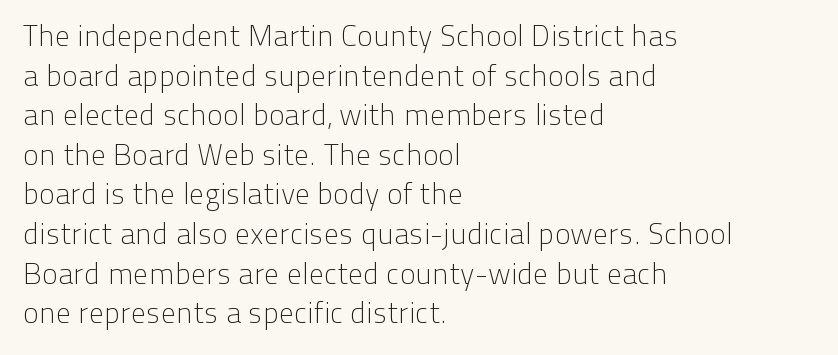
The rendering anchors every line to the left-hand side. The rendering uses natural spacing where letterforms have individual widths. These lines sit exactly where default settings would place them. Type without underlining. Look at the bottom of the vertical strokes: they stop flat, with no serifs. Short note: letters normally spaced.
